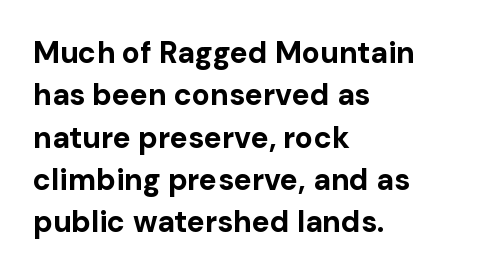
The face used here is a sans, in the tradition of grotesques and geometrics. Style check: upright. In terms of leading, this rendering sits right in the middle. The space directly below the letters is spotless. Looks like regular typesetting: each glyph gets only the width it needs.
